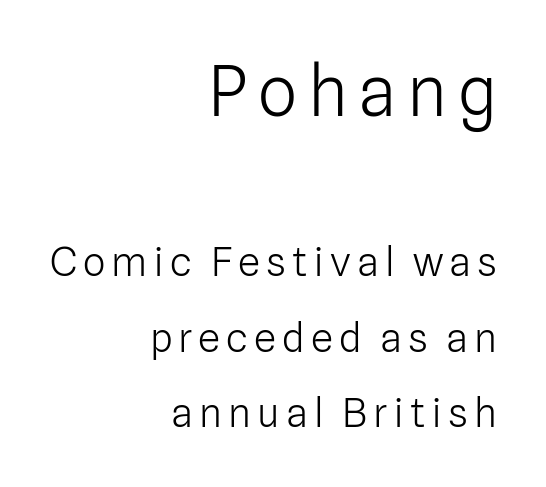
The glyphs are unaccompanied by any horizontal stroke below them. Does the type have serifs? No, each stem ends abruptly. Right-aligned paragraph, ragged on the left. Think standard paragraph weight, or any step lighter than that. Every character sits straight up, as roman type does. Character size in the leading block exceeds that of the trailing block.
